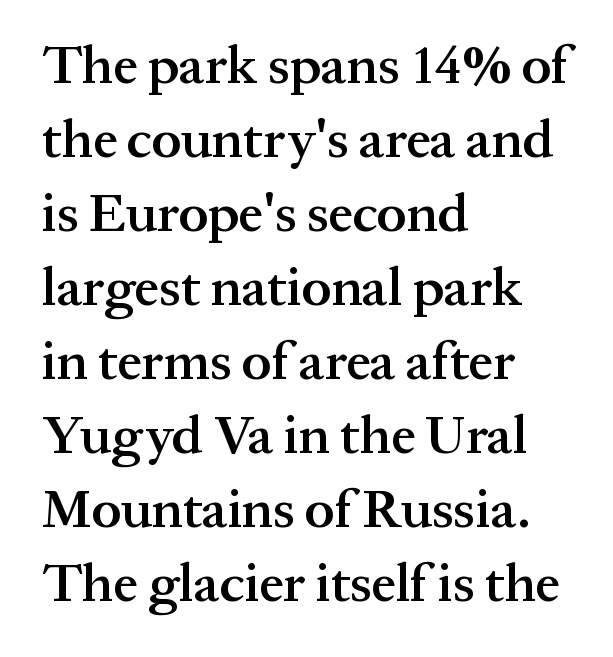
It's the straight-up-and-down kind of type. A bit beefed up — I'd call it semibold rather than bold. Regular leading. These lines are set flush left with a ragged right edge.
